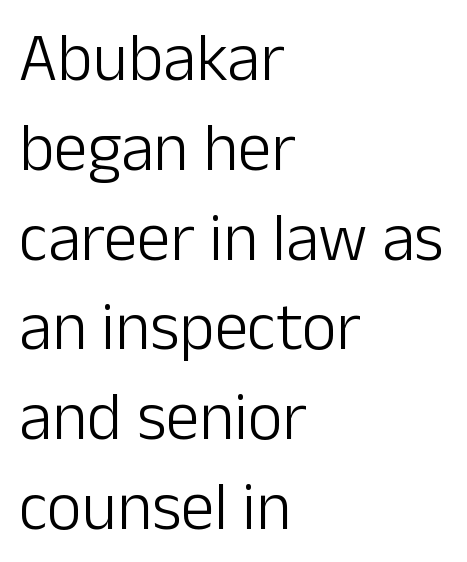
The image shows 67 px light sans-serif type, upright; set left-aligned, normal line spacing (1.34x), normal letter spacing, not underlined; low stroke contrast and a medium x-height.
